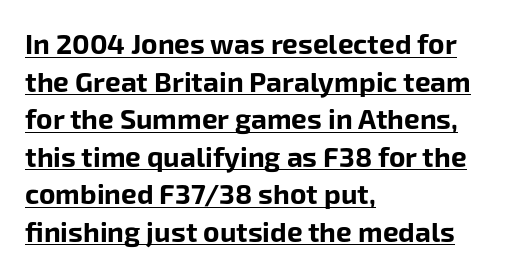
{"serif": "no", "italic": "no", "bold": "yes", "weight": "bold", "width": "normal", "stroke_contrast": "low", "x_height": "medium", "monospaced": "no", "underline": "yes", "align": "left", "line_spacing": "normal", "line_spacing_ratio": 1.34, "letter_spacing": "normal", "letter_spacing_em": 0.0, "glyph_px": 28}
